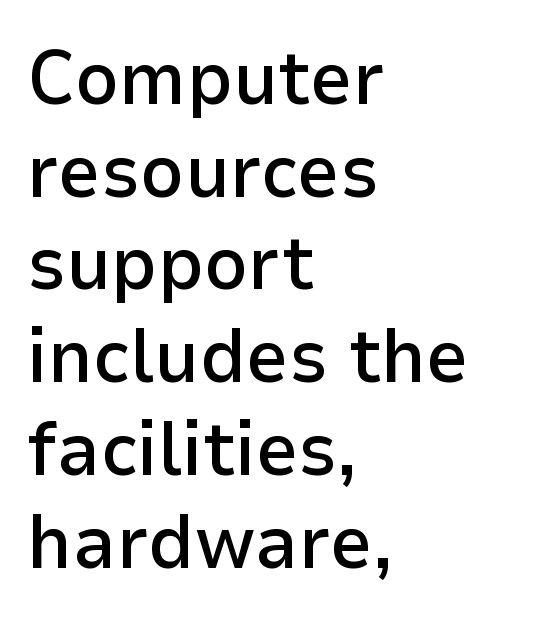
{"serif": "no", "italic": "no", "bold": "semi", "weight": "semibold", "width": "normal", "stroke_contrast": "low", "x_height": "medium", "monospaced": "no", "underline": "no", "align": "left", "line_spacing_ratio": 1.22, "letter_spacing": "normal", "letter_spacing_em": 0.0, "glyph_px": 76}
